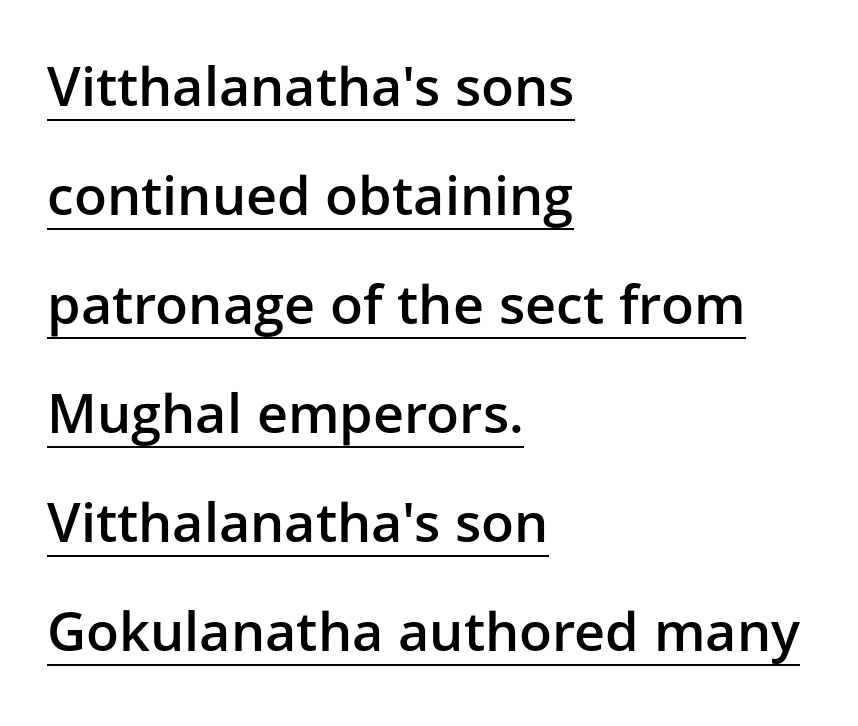
You could not count columns in this text — the font is proportionally spaced. The type is set solid horizontally, with unmodified tracking. Summary of vertical rhythm: relaxed, with wide interline spacing. I'd call this a sans setting — the letters go barefoot.
